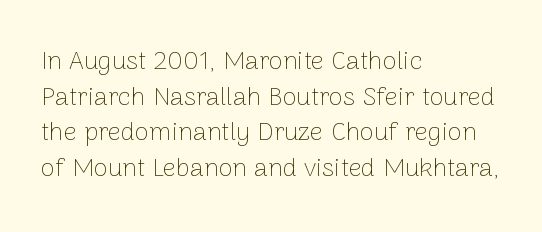
The line texture is even and compact thanks to regular tracking. Honestly, the row spacing looks completely unremarkable. Every row of glyphs begins at an identical x-position on the left. The letters stand straight up with perfectly vertical stems. Stroke thickness stays within the range of a standard reading face or lighter. Unmarked baselines from the first word to the last.
